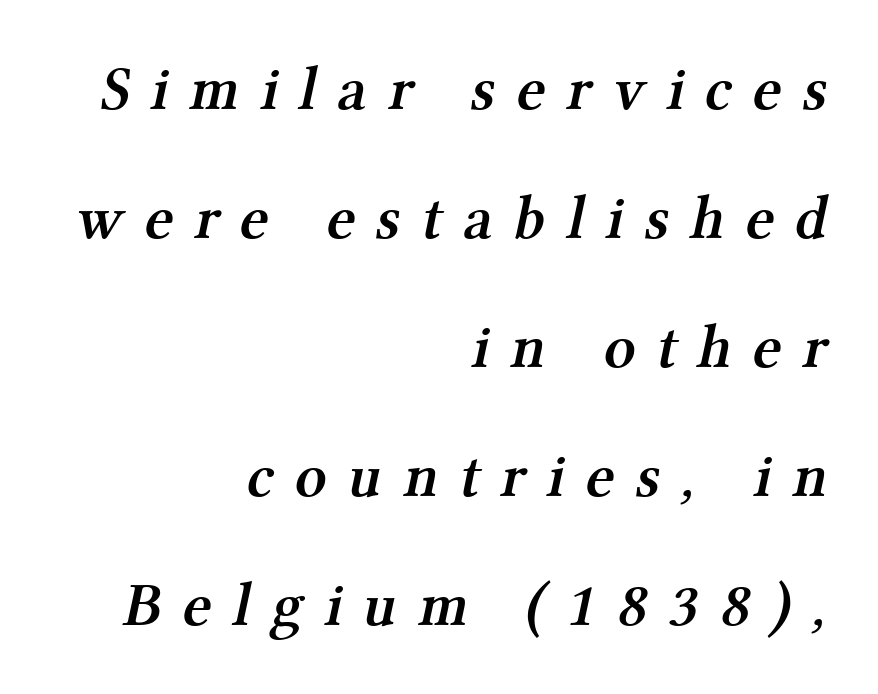
The image shows 62 px semibold serif type; set right-aligned, loose line spacing (2.08x), unusually wide letter spacing (+0.34 em), not underlined; medium stroke contrast and a medium x-height.
